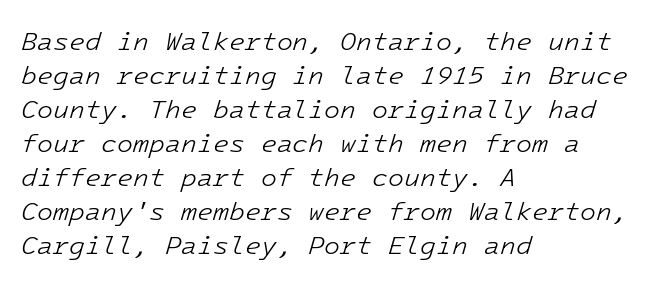
{"italic": "yes", "lean": "right", "slant_degrees": 16, "bold": "no", "underline": "no", "align": "left", "line_spacing": "normal", "line_spacing_ratio": 1.31, "letter_spacing": "normal", "letter_spacing_em": 0.0, "glyph_px": 26}
